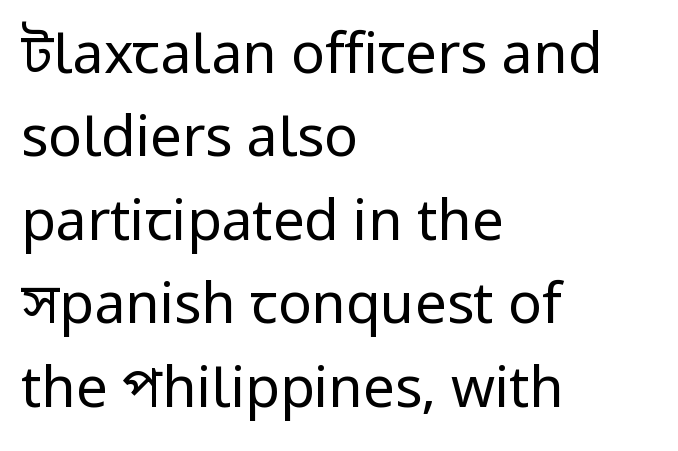
Standard letterfit; no display-style spreading of the glyphs. Look at the bottom of the vertical strokes: they stop flat, with no serifs. This sample keeps an unexceptional amount of space between lines. The weight tops out at a normal text grade.
